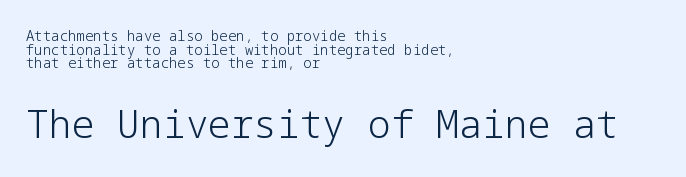
{"serif": "no", "italic": "no", "bold": "no", "weight": "light", "width": "normal", "stroke_contrast": "low", "x_height": "medium", "underline": "no", "align": "left", "line_spacing": "tight", "line_spacing_ratio": 0.97, "letter_spacing": "normal", "letter_spacing_em": 0.0, "larger_block": "second", "size_ratio": 2.71, "glyph_px": 38}
